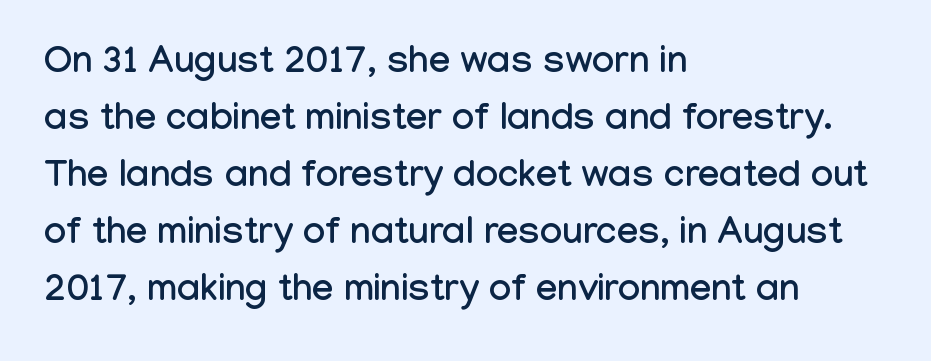
{"serif": "no", "italic": "no", "width": "condensed", "stroke_contrast": "low", "x_height": "medium", "monospaced": "no", "underline": "no", "align": "left", "line_spacing": "normal", "line_spacing_ratio": 1.5, "letter_spacing": "normal", "letter_spacing_em": 0.0, "glyph_px": 38}
